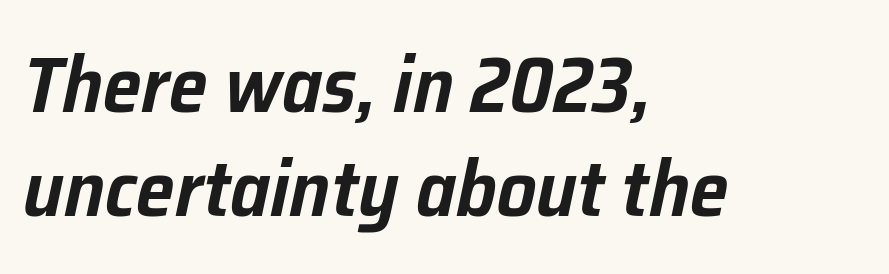
The image shows 78 px text type, italic (leaning right); set left-aligned, normal line spacing (1.33x), normal letter spacing, not underlined; low stroke contrast and a medium x-height.
